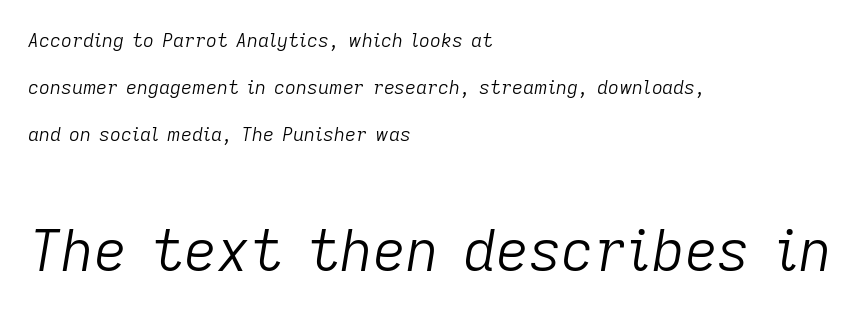
Q: Is the text bold? A: No.
Q: Is the text italic (slanted)? A: Yes, it leans right by about 9 degrees.
Q: Is the text underlined? A: No.
Q: How is the paragraph aligned? A: Left-aligned.
Q: Is the spacing between letters normal or unusually wide? A: Normal.
Q: Is the spacing between lines tight, normal or loose? A: Loose.
Q: Which block of text is set in a larger size, the first (top) or the second (bottom)? A: The second (bottom) one.
Q: Width (condensed, normal, or wide)? A: Normal.
Q: Stroke contrast? A: Low.
Q: x-height? A: Medium.
Q: Monospaced? A: No.
